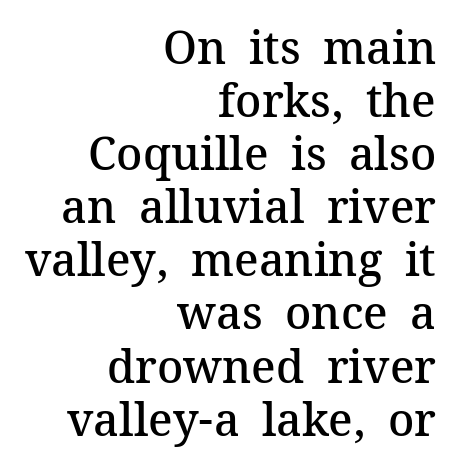
Q: Is the text bold? A: Semi-bold.
Q: Is the text italic (slanted)? A: No, it is upright.
Q: Is the typeface a serif or a sans-serif typeface? A: Serif.
Q: Is the text underlined? A: No.
Q: How is the paragraph aligned? A: Right-aligned.
Q: Is the spacing between letters normal or unusually wide? A: Normal.
Q: Width (condensed, normal, or wide)? A: Normal.
Q: Stroke contrast? A: Medium.
Q: x-height? A: Medium.
Q: Monospaced? A: No.
